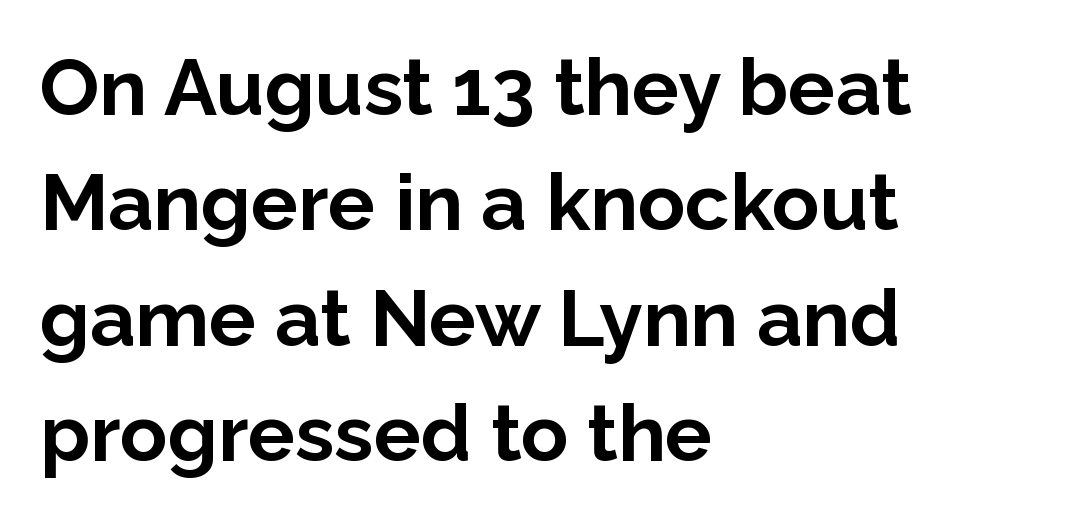
The image shows 79 px bold sans-serif type, upright; set left-aligned, normal line spacing (1.46x), normal letter spacing, not underlined; low stroke contrast and a medium x-height.
